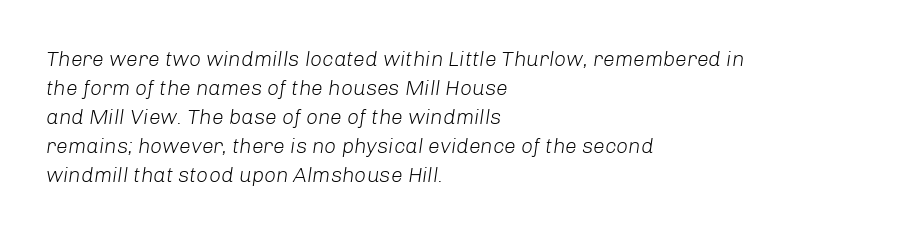
Q: Is the text bold? A: No.
Q: Is the text italic (slanted)? A: Yes, it leans right by about 8 degrees.
Q: Is the text underlined? A: No.
Q: How is the paragraph aligned? A: Left-aligned.
Q: Is the spacing between letters normal or unusually wide? A: Normal.
Q: Is the spacing between lines tight, normal or loose? A: Normal.
